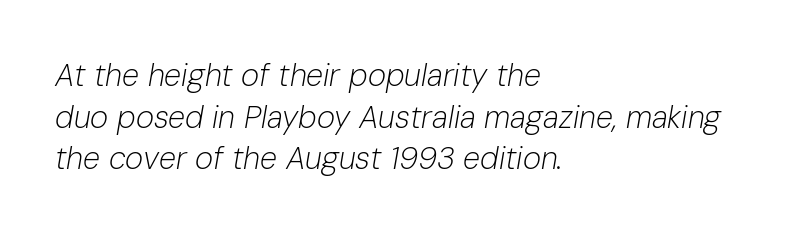
{"italic": "yes", "lean": "right", "slant_degrees": 10, "bold": "no", "weight": "light", "width": "normal", "stroke_contrast": "low", "x_height": "medium", "monospaced": "no", "underline": "no", "align": "left", "line_spacing": "normal", "line_spacing_ratio": 1.34, "letter_spacing": "normal", "letter_spacing_em": 0.0, "glyph_px": 31}
